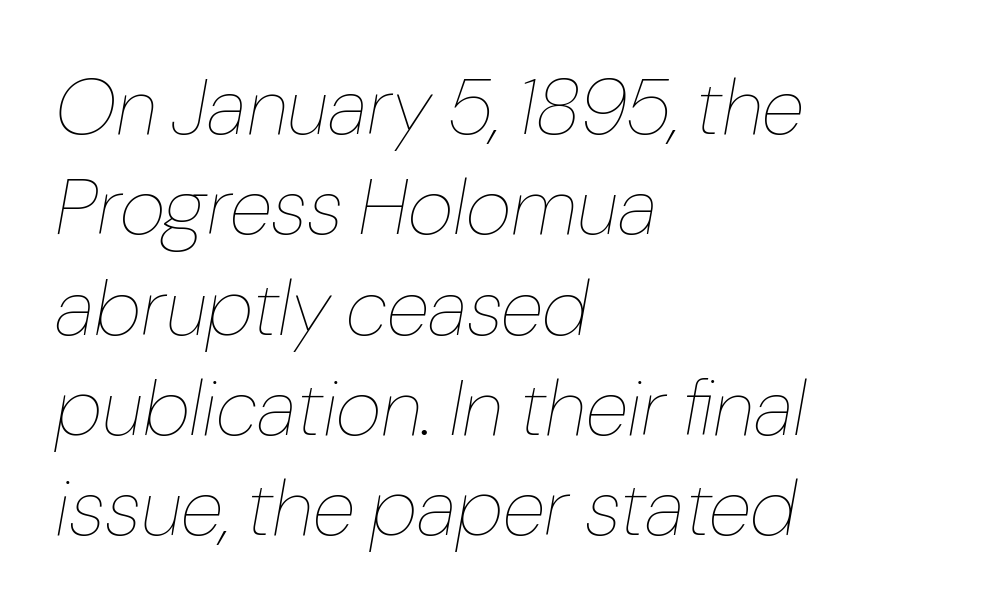
{"italic": "yes", "lean": "right", "slant_degrees": 10, "bold": "no", "weight": "thin", "width": "normal", "stroke_contrast": "low", "x_height": "medium", "monospaced": "no", "underline": "no", "align": "left", "line_spacing": "normal", "line_spacing_ratio": 1.27, "letter_spacing": "normal", "letter_spacing_em": 0.0, "glyph_px": 79}
